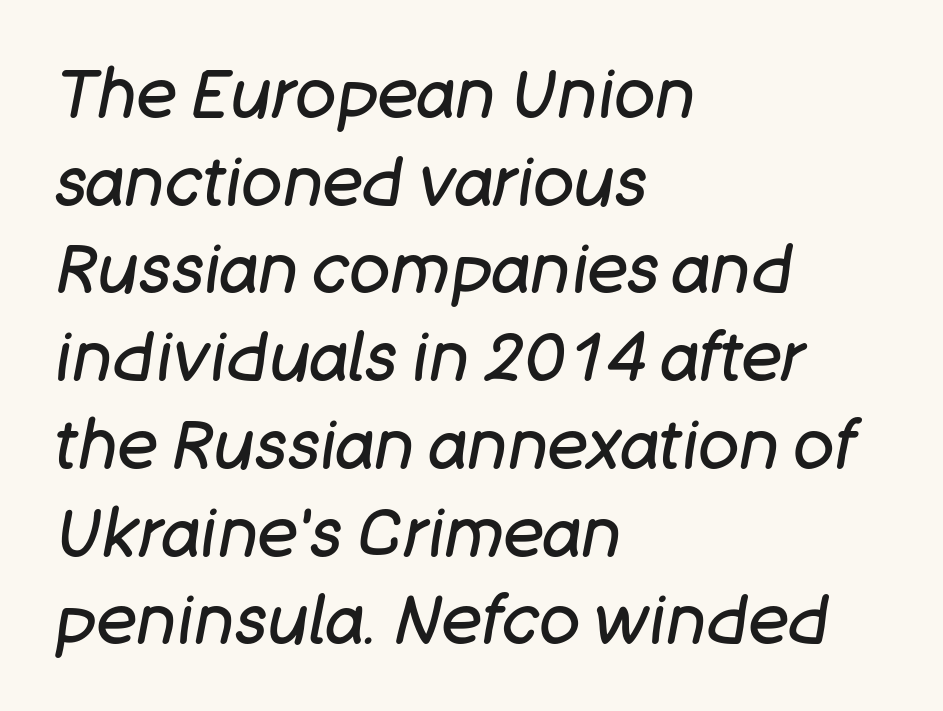
The image shows 68 px regular-weight type, italic (leaning right); set left-aligned, normal line spacing (1.29x), normal letter spacing, not underlined; low stroke contrast and a large x-height.
